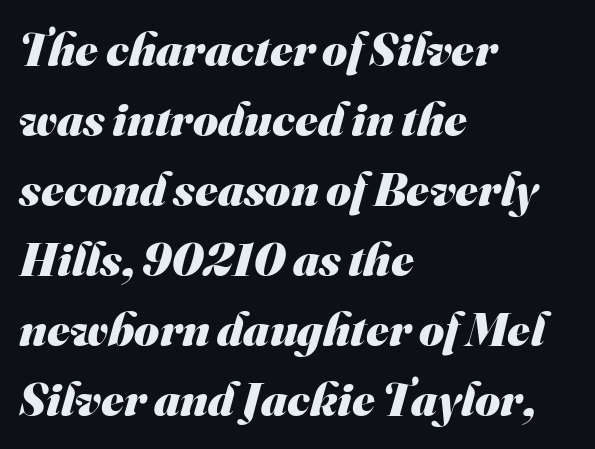
A typesetter would call this proportional, since set widths differ per character. The space between consecutive lines is moderate. Clear beneath every line of the passage. A dark, heavy texture on the line: the type is bold. The face used here is a sans, in the tradition of grotesques and geometrics.
